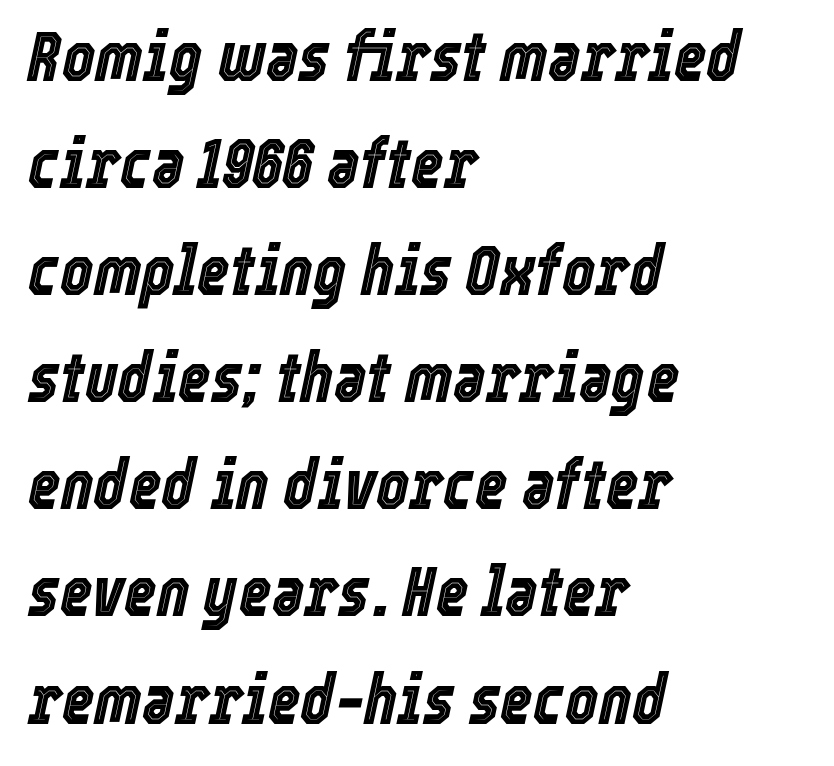
Emphasis-style slanted type is in use. Short and long lines alike share a common starting point at left. Letters rest on an invisible, unmarked baseline. Does the leading feel generous? No, just average. This sample has the flowing, uneven cadence of proportional lettering. The gaps between neighbouring characters are ordinary and unremarkable.
